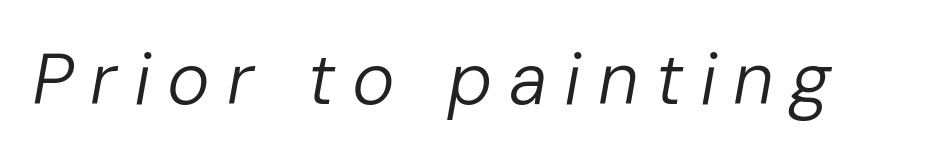
The image shows 72 px regular-weight type, italic (leaning right); set unusually wide letter spacing (+0.23 em), not underlined; low stroke contrast and a medium x-height.
